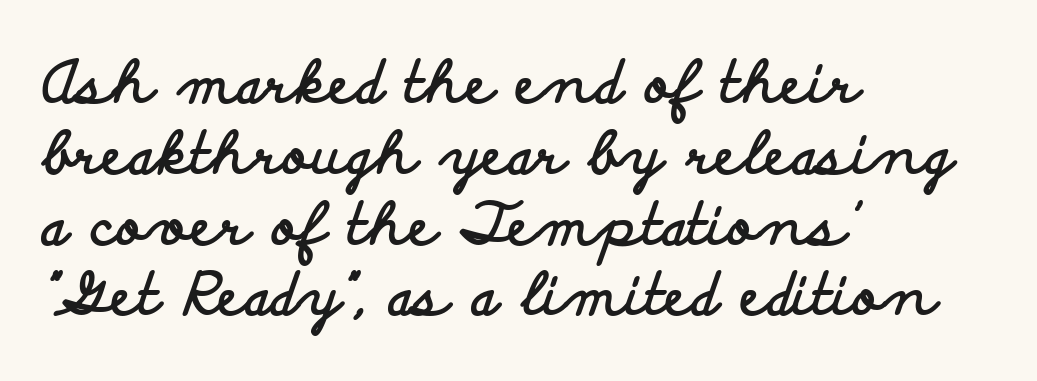
The image shows 58 px bold, wide sans-serif type; set left-aligned, line spacing 1.22x, normal letter spacing, not underlined; low stroke contrast and a small x-height.
